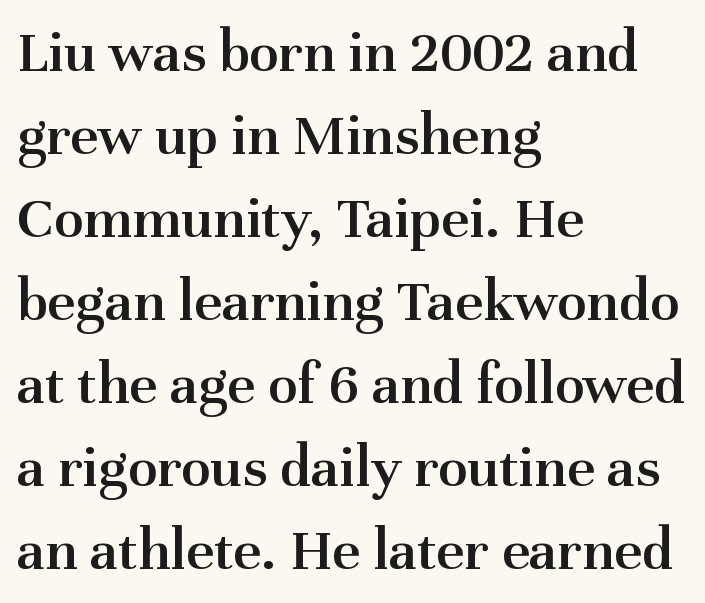
{"serif": "yes", "italic": "no", "bold": "semi", "weight": "semibold", "width": "normal", "stroke_contrast": "medium", "x_height": "medium", "monospaced": "no", "underline": "no", "align": "left", "line_spacing": "normal", "line_spacing_ratio": 1.36, "letter_spacing": "normal", "letter_spacing_em": 0.0, "glyph_px": 61}
